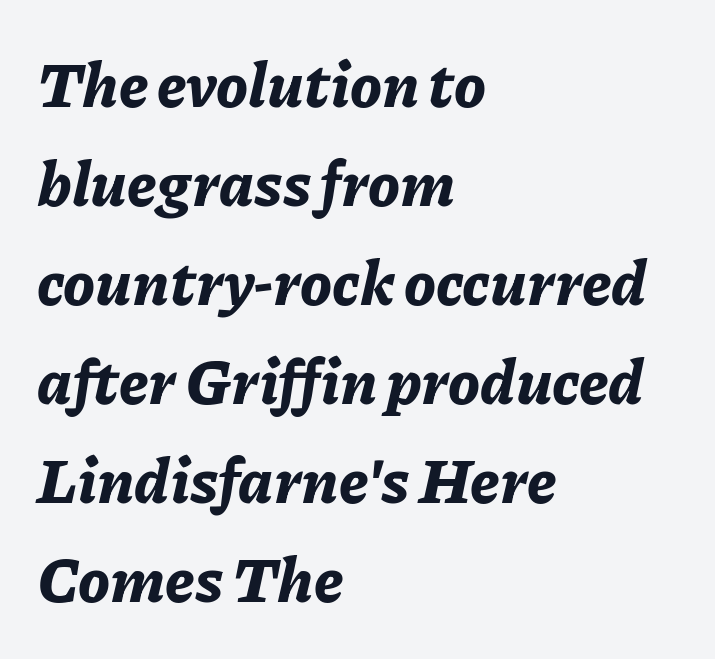
These lines stack with their left ends in a neat column. A clean baseline with only descenders dipping below it. The rendering keeps characters at their native spacing. Is the type slanted? Yes — the strokes lean at a clear angle. Every letter is thick-stroked: bold, no question. The lines sit at an ordinary, default distance from one another.
